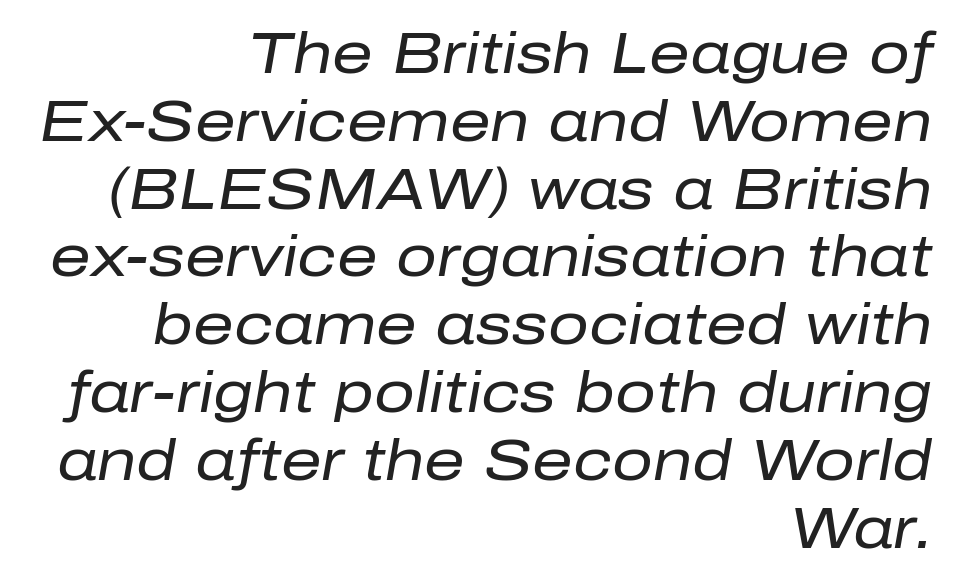
Q: Is the text bold? A: No.
Q: Is the text italic (slanted)? A: Yes, it leans right by about 10 degrees.
Q: Is the text underlined? A: No.
Q: How is the paragraph aligned? A: Right-aligned.
Q: Is the spacing between letters normal or unusually wide? A: Normal.
Q: Width (condensed, normal, or wide)? A: Normal.
Q: Stroke contrast? A: Low.
Q: x-height? A: Medium.
Q: Monospaced? A: No.
